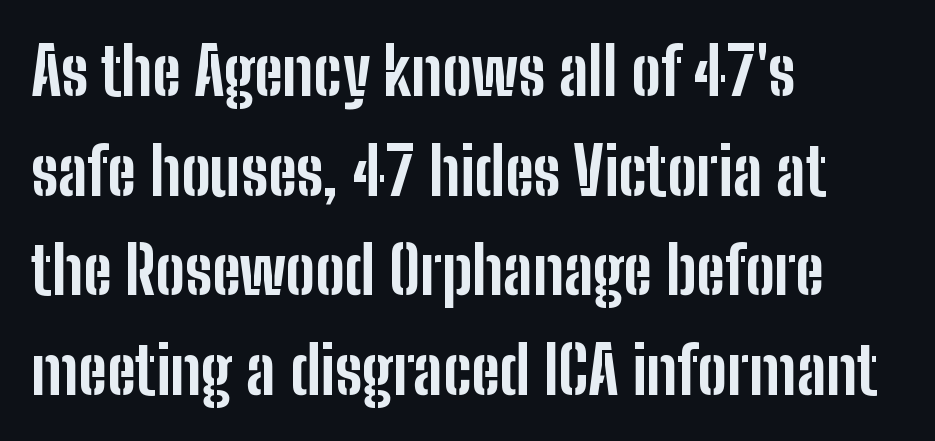
{"serif": "no", "italic": "no", "bold": "yes", "weight": "bold", "width": "condensed", "stroke_contrast": "low", "x_height": "medium", "monospaced": "no", "underline": "no", "align": "left", "line_spacing": "normal", "line_spacing_ratio": 1.51, "letter_spacing": "normal", "letter_spacing_em": 0.0, "glyph_px": 66}
